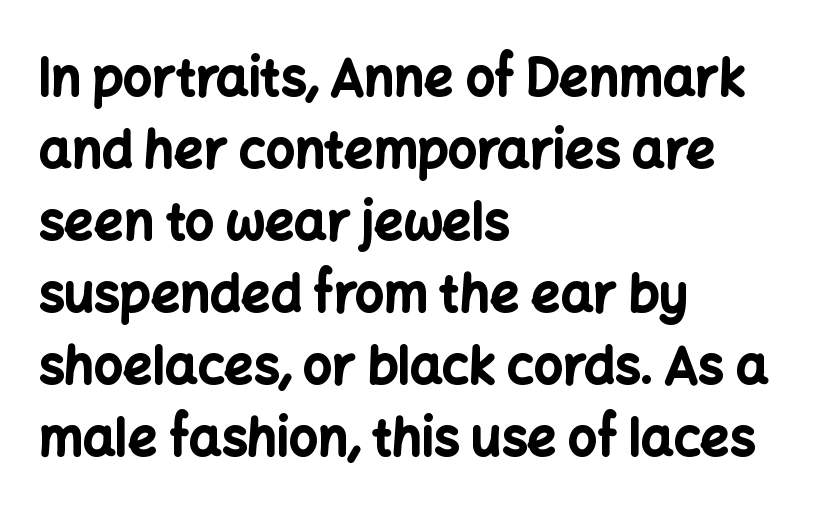
Q: Is the text bold? A: Yes.
Q: Is the text italic (slanted)? A: No, it is upright.
Q: Is the typeface a serif or a sans-serif typeface? A: Sans-serif.
Q: Is the text underlined? A: No.
Q: How is the paragraph aligned? A: Left-aligned.
Q: Is the spacing between letters normal or unusually wide? A: Normal.
Q: Is the spacing between lines tight, normal or loose? A: Normal.
Q: Width (condensed, normal, or wide)? A: Normal.
Q: Stroke contrast? A: Low.
Q: x-height? A: Medium.
Q: Monospaced? A: No.
